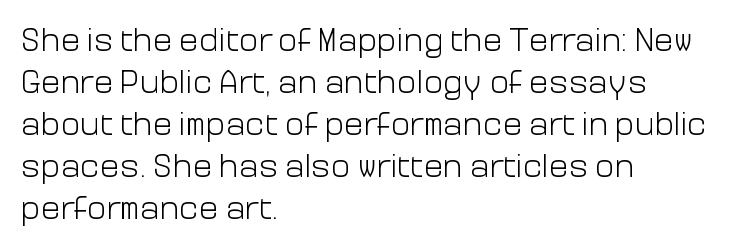
The image shows 33 px light sans-serif type, upright; set left-aligned, normal line spacing (1.27x), normal letter spacing, not underlined; low stroke contrast and a medium x-height.
